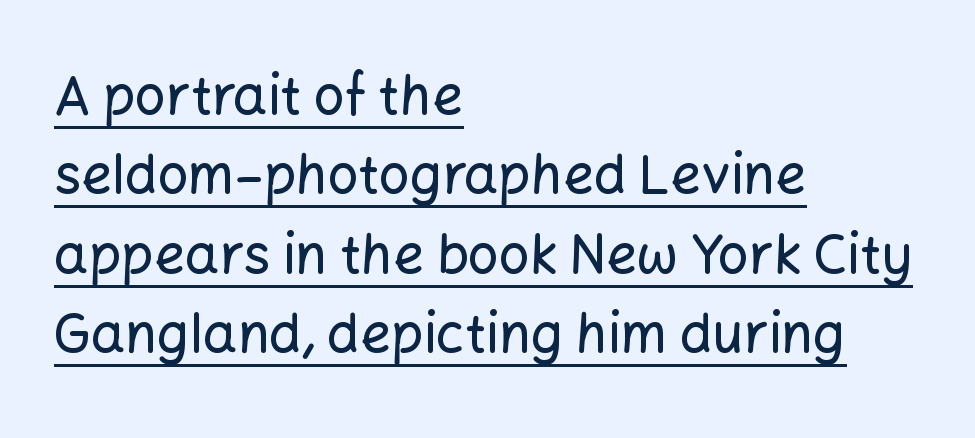
Each new line begins a customary step beneath the previous one. Style check: upright. If you drew a ruler down the left edge, every line would touch it. Between one letter and the next there's only the usual sliver of space. Descenders here cross a horizontal rule under the line. Here the designer chose a conventional face with non-uniform glyph widths.
